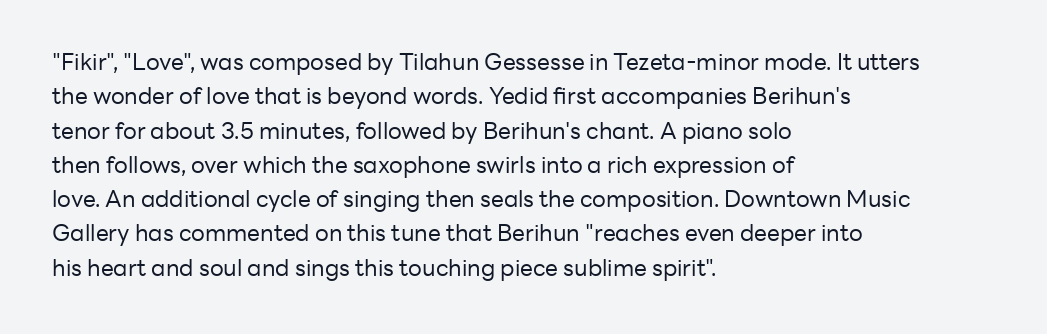
Q: Is the text bold? A: No.
Q: Is the text italic (slanted)? A: No, it is upright.
Q: Is the text underlined? A: No.
Q: How is the paragraph aligned? A: Left-aligned.
Q: Is the spacing between letters normal or unusually wide? A: Normal.
Q: Is the spacing between lines tight, normal or loose? A: Normal.
